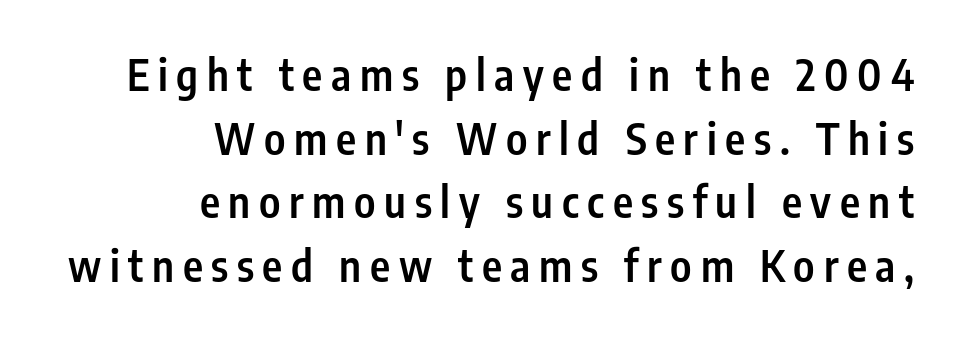
The image shows 43 px semibold, condensed sans-serif type, upright; set right-aligned, normal line spacing (1.48x), unusually wide letter spacing (+0.2 em), not underlined; low stroke contrast and a medium x-height.
